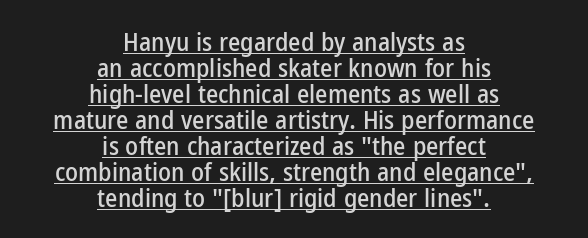
Q: Is the text italic (slanted)? A: No, it is upright.
Q: Is the text underlined? A: Yes.
Q: How is the paragraph aligned? A: Centered.
Q: Is the spacing between letters normal or unusually wide? A: Normal.
Q: Is the spacing between lines tight, normal or loose? A: Tight.
